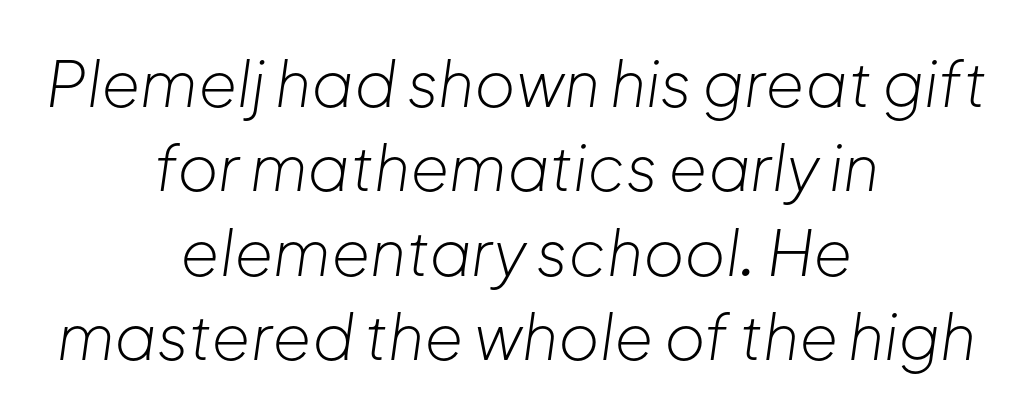
The image shows 63 px light type, italic (leaning right); set centered, normal line spacing (1.34x), normal letter spacing, not underlined; low stroke contrast and a medium x-height.
